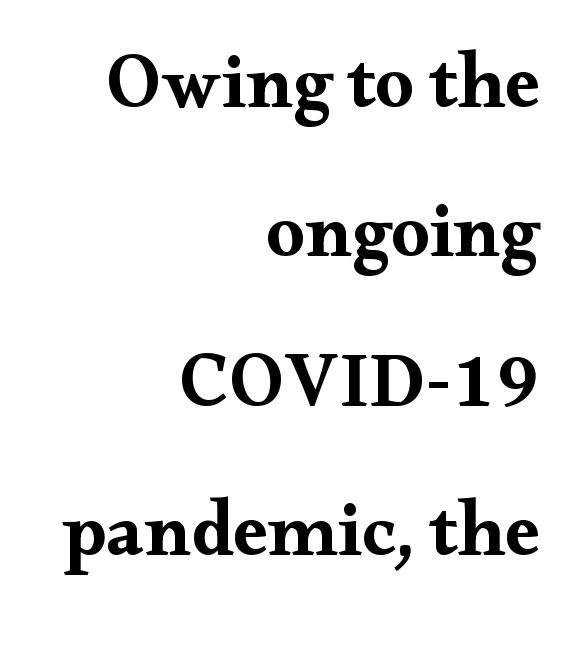
Think of a printed novel: that variable character pitch is what you see here. Characters remain perfectly vertical along every line. The block of text is sparse from top to bottom, with ample space between rows. Short and long lines alike share a common ending point at right.
